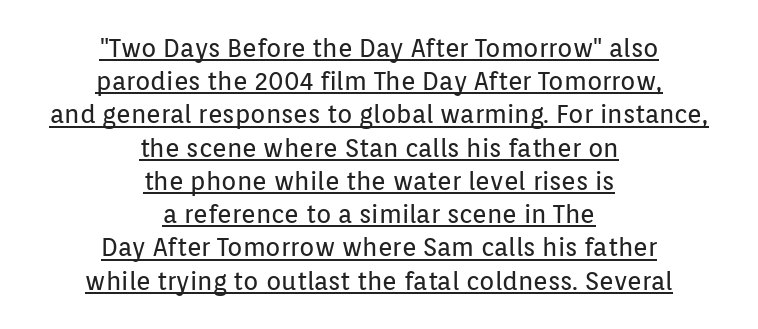
{"italic": "no", "bold": "no", "underline": "yes", "align": "center", "line_spacing": "normal", "line_spacing_ratio": 1.33, "letter_spacing": "normal", "letter_spacing_em": 0.0, "glyph_px": 25}
